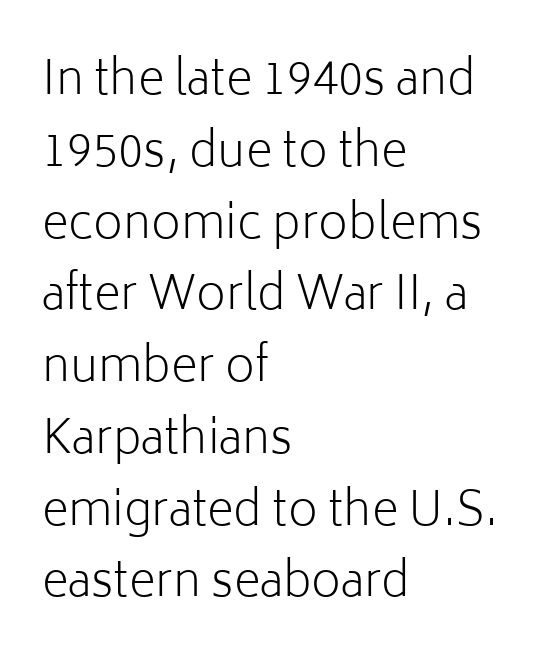
This sample has the flowing, uneven cadence of proportional lettering. Ascenders rise straight up at ninety degrees. The type is set solid horizontally, with unmodified tracking. Classification — sans serif. Does the copy run flush right? No — it runs flush left. Successive baselines arrive at the customary interval.
